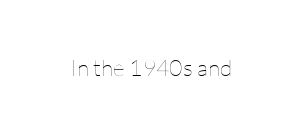
The image shows 23 px text type, upright; set normal letter spacing, not underlined.
